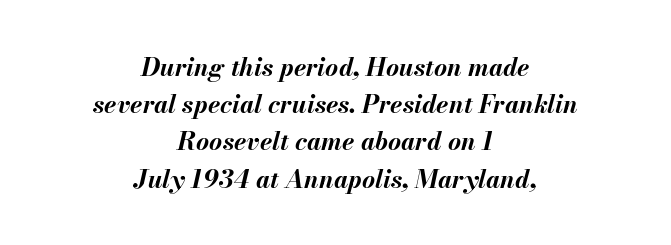
Q: Is the text bold? A: Yes.
Q: Is the text italic (slanted)? A: Yes, it leans right by about 13 degrees.
Q: Is the text underlined? A: No.
Q: How is the paragraph aligned? A: Centered.
Q: Is the spacing between letters normal or unusually wide? A: Normal.
Q: Is the spacing between lines tight, normal or loose? A: Normal.
